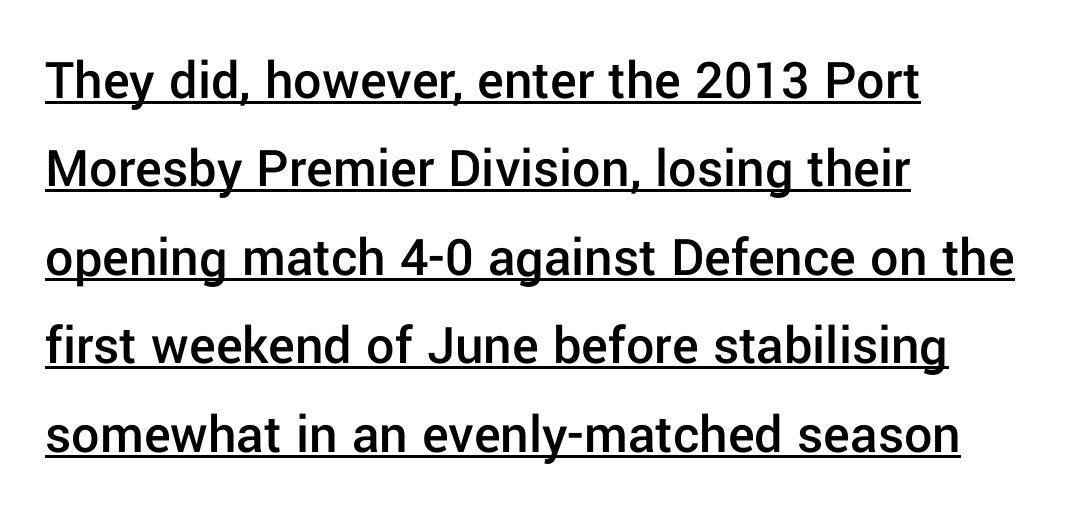
The image shows 56 px semibold sans-serif type, upright; set left-aligned, normal line spacing (1.58x), normal letter spacing, underlined; low stroke contrast and a medium x-height.
